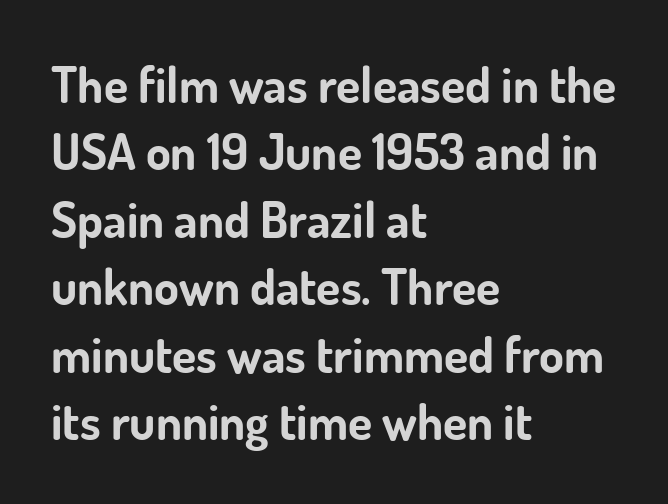
The rendering anchors every line to the left-hand side. There is no visible air inserted between adjacent glyphs. Nothing sits at the stroke ends, so this counts as sans-serif. Chunky letters — that's bold for sure. The passage shown is typed in a proportional face where columns would drift.
